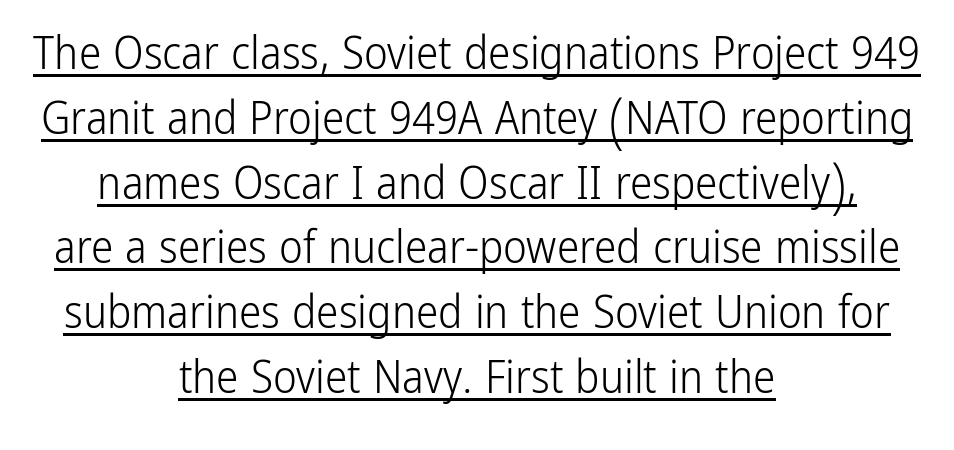
The image shows 45 px light, condensed sans-serif type, upright; set centered, normal line spacing (1.44x), normal letter spacing, underlined; low stroke contrast and a medium x-height.
